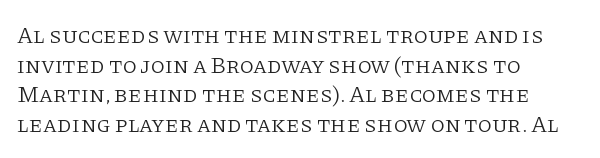
The lines sit at an ordinary, default distance from one another. The rag falls on the right side of this text block. The characters are drawn with everyday or finer stroke widths. Descender tails drop into unmarked territory.
